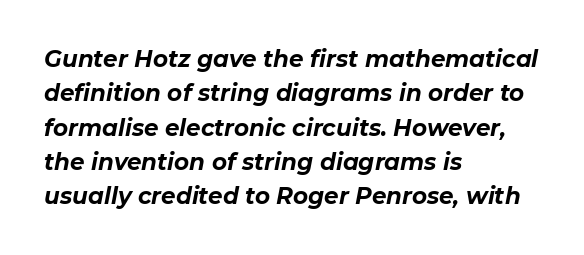
The font is running at its bold setting. Reading down the block, your eye returns to a fixed left position each line. Tall strokes in this sample are angled rather than plumb. No extra tracking has been applied to these lines.
